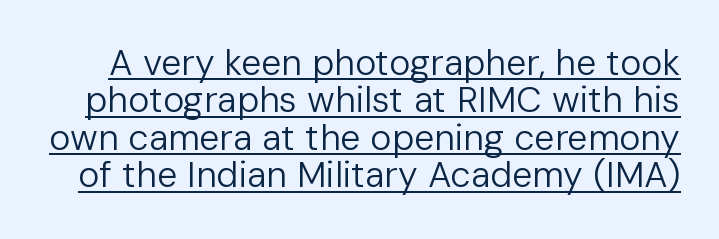
{"serif": "no", "italic": "no", "bold": "no", "weight": "regular", "width": "normal", "stroke_contrast": "low", "x_height": "medium", "monospaced": "no", "underline": "yes", "line_spacing": "tight", "line_spacing_ratio": 1.04, "letter_spacing": "normal", "letter_spacing_em": 0.0, "glyph_px": 36}
